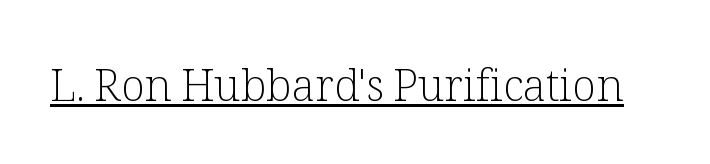
Vertical strokes here are truly vertical. A typesetter would call this proportional, since set widths differ per character. Is the letter spacing exaggerated? No — it looks like the ordinary default. Caption: face not bold, strokes unweighted.
